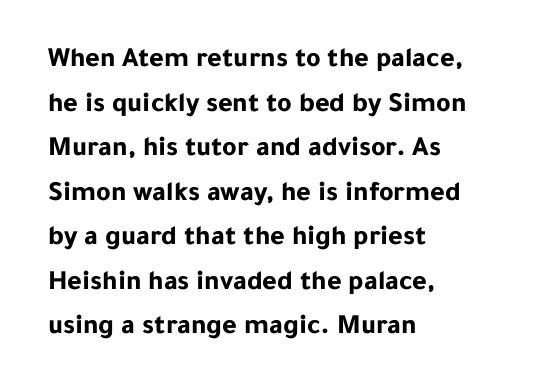
Here the glyphs are tracked normally, forming tight word shapes. On the weight axis this lands at bold, roughly 700. The type sits square on the baseline with zero lean. This rendering employs a face without finishing strokes, i.e., a sans-serif. Note the varied advance widths — an 'i' is clearly narrower than an 'm'. Baseline-to-baseline distance is the conventional proportion of letter height.
